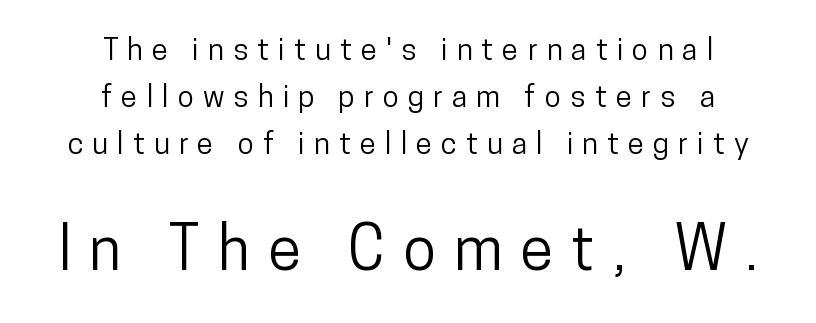
Q: Is the text italic (slanted)? A: No, it is upright.
Q: Is the typeface a serif or a sans-serif typeface? A: Sans-serif.
Q: Is the text underlined? A: No.
Q: How is the paragraph aligned? A: Centered.
Q: Is the spacing between letters normal or unusually wide? A: Unusually wide.
Q: Is the spacing between lines tight, normal or loose? A: Normal.
Q: Which block of text is set in a larger size, the first (top) or the second (bottom)? A: The second (bottom) one.
Q: Width (condensed, normal, or wide)? A: Condensed.
Q: Stroke contrast? A: Low.
Q: x-height? A: Medium.
Q: Monospaced? A: No.
